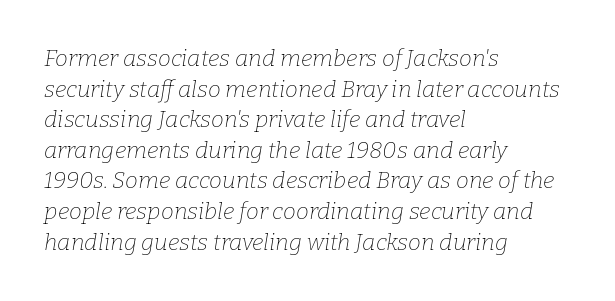
{"italic": "yes", "lean": "right", "slant_degrees": 9, "bold": "no", "underline": "no", "align": "left", "line_spacing": "normal", "line_spacing_ratio": 1.33, "letter_spacing": "normal", "letter_spacing_em": 0.0, "glyph_px": 23}
